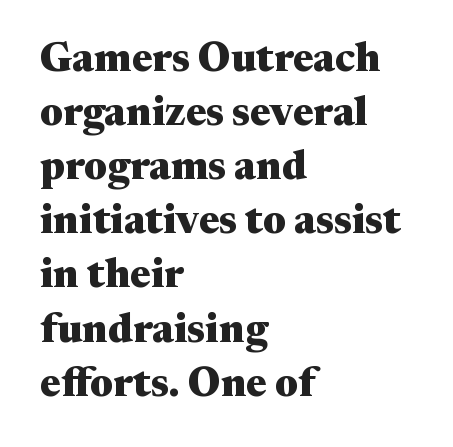
{"serif": "yes", "italic": "no", "bold": "yes", "weight": "heavy", "width": "wide", "stroke_contrast": "medium", "x_height": "medium", "monospaced": "no", "underline": "no", "align": "left", "line_spacing": "normal", "line_spacing_ratio": 1.32, "letter_spacing": "normal", "letter_spacing_em": 0.0, "glyph_px": 41}
